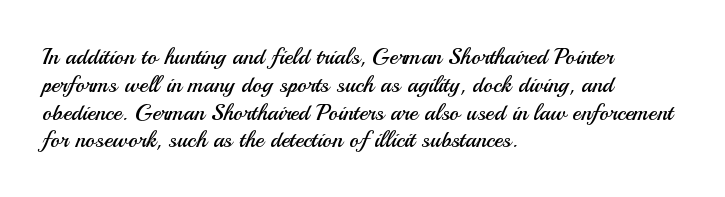
The image shows 23 px text type; set left-aligned, line spacing 1.21x, normal letter spacing, not underlined.
